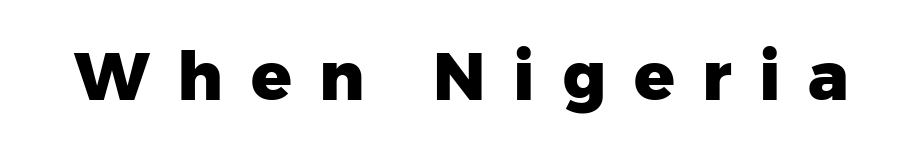
{"serif": "no", "italic": "no", "bold": "yes", "weight": "heavy", "width": "normal", "stroke_contrast": "low", "x_height": "medium", "monospaced": "no", "underline": "no", "letter_spacing": "wide", "letter_spacing_em": 0.41, "glyph_px": 67}
